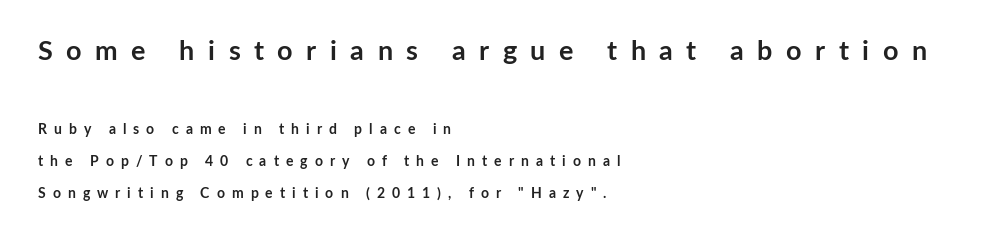
{"italic": "no", "bold": "yes", "underline": "no", "align": "left", "line_spacing": "loose", "line_spacing_ratio": 2.3, "letter_spacing": "wide", "letter_spacing_em": 0.5, "larger_block": "first", "size_ratio": 1.93, "glyph_px": 27}
